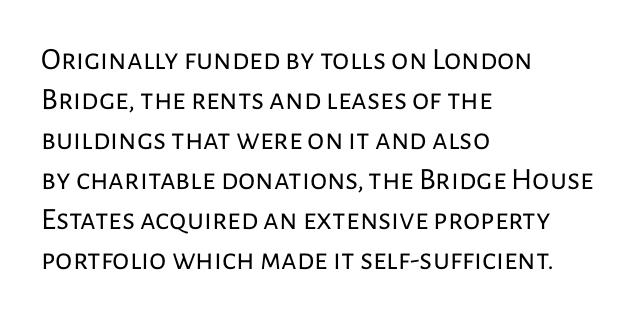
{"serif": "no", "italic": "no", "bold": "no", "weight": "regular", "width": "normal", "stroke_contrast": "low", "x_height": "medium", "monospaced": "no", "underline": "no", "align": "left", "line_spacing": "normal", "line_spacing_ratio": 1.29, "letter_spacing": "normal", "letter_spacing_em": 0.0, "glyph_px": 31}
